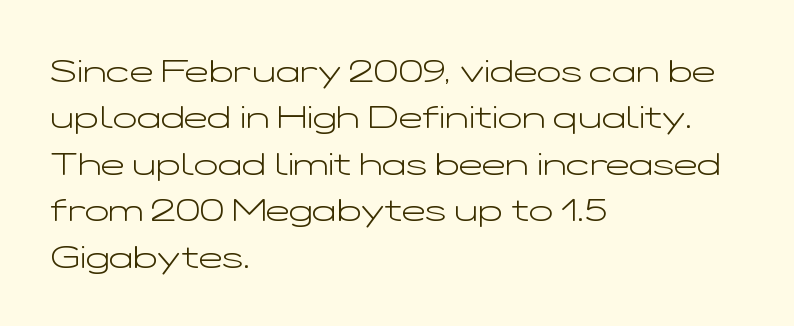
Has an underline been added? It has not. Leading matches the norm, producing a regular column. You could not count columns in this text — the font is proportionally spaced. Does the copy run flush right? No — it runs flush left. Summary of weight: not heavy and not bold. The letters carry no serifs — their stems end cleanly without finishing strokes.
